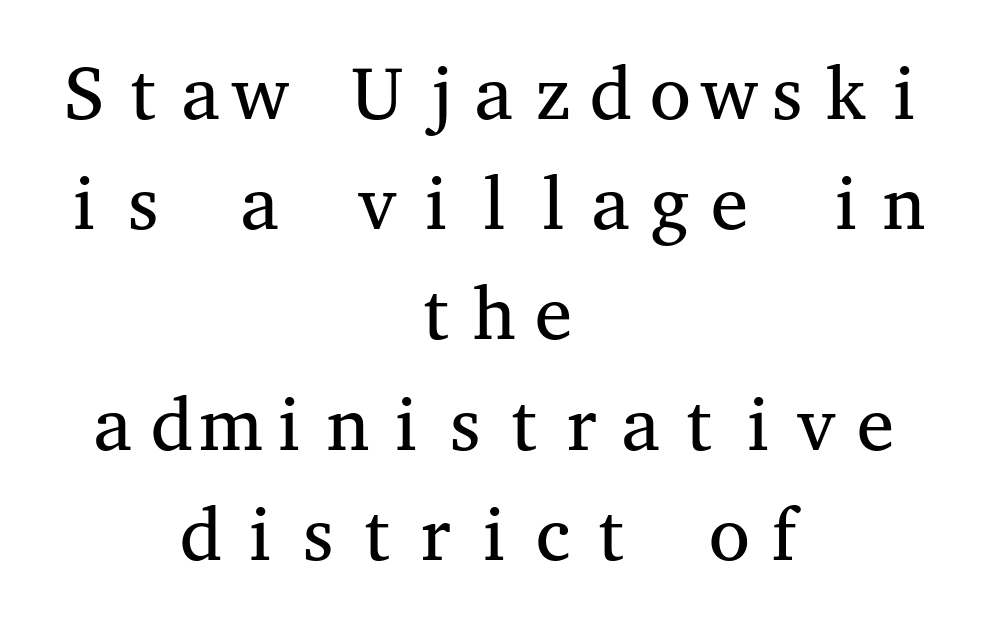
Q: Is the text bold? A: No.
Q: Is the text italic (slanted)? A: No, it is upright.
Q: Is the typeface a serif or a sans-serif typeface? A: Serif.
Q: Is the text underlined? A: No.
Q: How is the paragraph aligned? A: Centered.
Q: Is the spacing between letters normal or unusually wide? A: Normal.
Q: Is the spacing between lines tight, normal or loose? A: Normal.
Q: Width (condensed, normal, or wide)? A: Wide.
Q: Stroke contrast? A: Medium.
Q: x-height? A: Medium.
Q: Monospaced? A: Yes.
